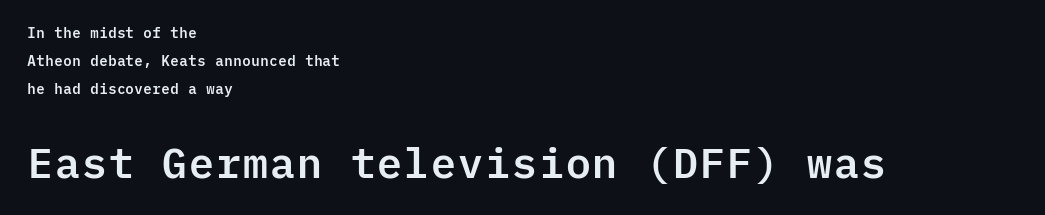
The image shows 42 px sans-serif type, upright, monospaced; set left-aligned, loose line spacing (2.0x), normal letter spacing, not underlined; the second (bottom) block is 3.0x larger; low stroke contrast and a medium x-height.
